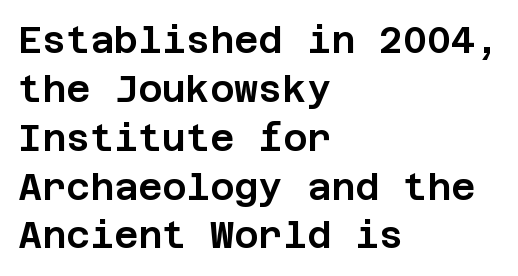
The gaps between neighbouring characters are ordinary and unremarkable. Only glyphs here, with clear space below each row. The lettering holds an erect, upright posture throughout. The lines are quadded left. Is there much room between lines? A standard amount, neither cramped nor airy.
